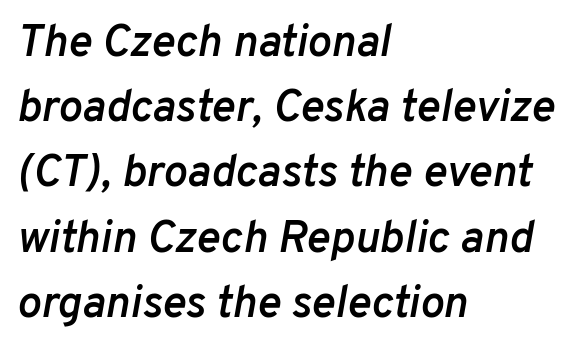
A student would call this left alignment; a typographer would say flush left, rag right. Note the varied advance widths — an 'i' is clearly narrower than an 'm'. The text carries the slant typical of an italic or oblique font. How heavy is the stroke? Medium-heavy — a semibold, shy of bold.
